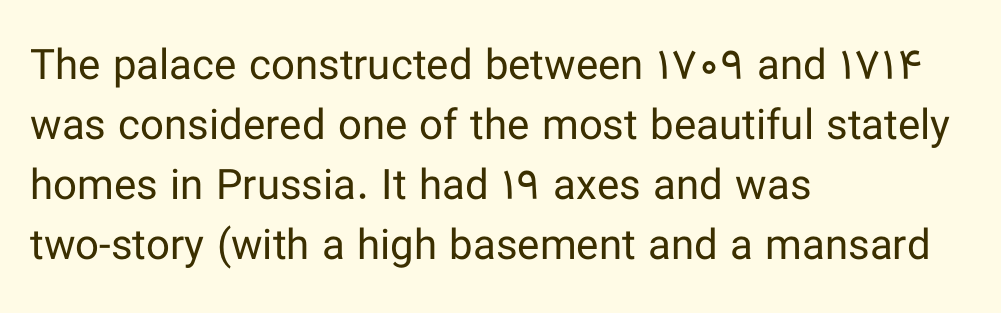
Q: Is the text bold? A: No.
Q: Is the text italic (slanted)? A: No, it is upright.
Q: Is the typeface a serif or a sans-serif typeface? A: Sans-serif.
Q: Is the text underlined? A: No.
Q: How is the paragraph aligned? A: Left-aligned.
Q: Is the spacing between letters normal or unusually wide? A: Normal.
Q: Is the spacing between lines tight, normal or loose? A: Normal.
Q: Width (condensed, normal, or wide)? A: Normal.
Q: Stroke contrast? A: Low.
Q: x-height? A: Medium.
Q: Monospaced? A: No.
